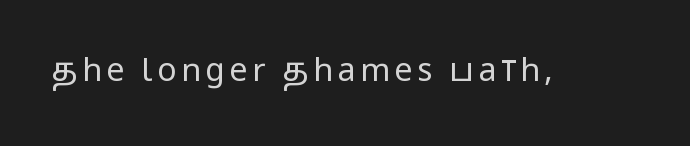
The image shows 32 px regular-weight, condensed sans-serif type, upright; set not underlined; low stroke contrast and a large x-height.
